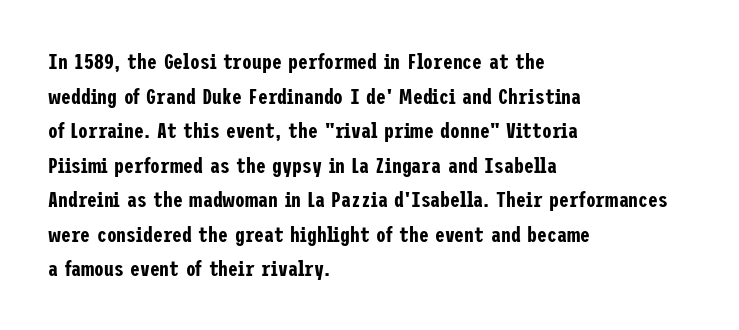
The image shows 22 px text type, upright; set left-aligned, normal line spacing (1.57x), normal letter spacing, not underlined.
